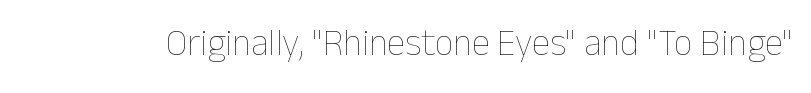
The image shows 37 px thin type, upright; set normal letter spacing, not underlined; low stroke contrast and a medium x-height.
